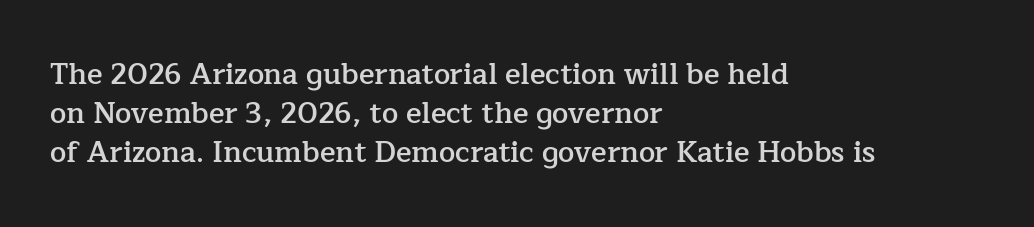
Q: Is the text bold? A: Semi-bold.
Q: Is the text italic (slanted)? A: No, it is upright.
Q: Is the typeface a serif or a sans-serif typeface? A: Serif.
Q: Is the text underlined? A: No.
Q: How is the paragraph aligned? A: Left-aligned.
Q: Is the spacing between letters normal or unusually wide? A: Normal.
Q: Is the spacing between lines tight, normal or loose? A: Normal.
Q: Width (condensed, normal, or wide)? A: Normal.
Q: Stroke contrast? A: Low.
Q: x-height? A: Medium.
Q: Monospaced? A: No.
